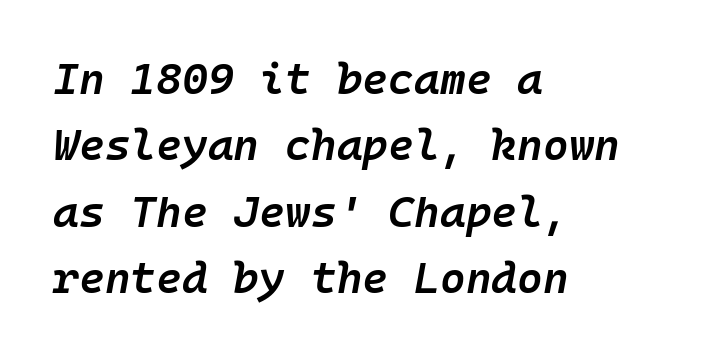
Q: Is the text bold? A: Semi-bold.
Q: Is the text italic (slanted)? A: Yes, it leans right by about 10 degrees.
Q: Is the text underlined? A: No.
Q: How is the paragraph aligned? A: Left-aligned.
Q: Is the spacing between letters normal or unusually wide? A: Normal.
Q: Is the spacing between lines tight, normal or loose? A: Normal.
Q: Width (condensed, normal, or wide)? A: Normal.
Q: Stroke contrast? A: Low.
Q: x-height? A: Medium.
Q: Monospaced? A: Yes.
